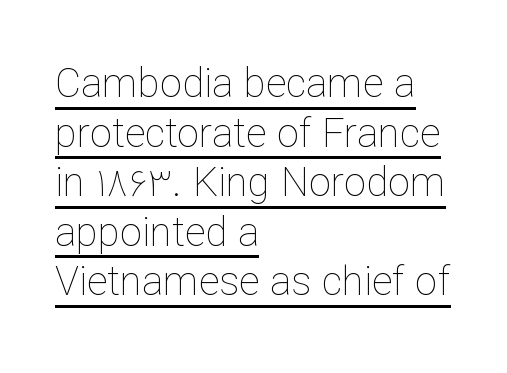
Q: Is the text bold? A: No.
Q: Is the text italic (slanted)? A: No, it is upright.
Q: Is the text underlined? A: Yes.
Q: How is the paragraph aligned? A: Left-aligned.
Q: Is the spacing between letters normal or unusually wide? A: Normal.
Q: Width (condensed, normal, or wide)? A: Normal.
Q: Stroke contrast? A: Low.
Q: x-height? A: Medium.
Q: Monospaced? A: No.
